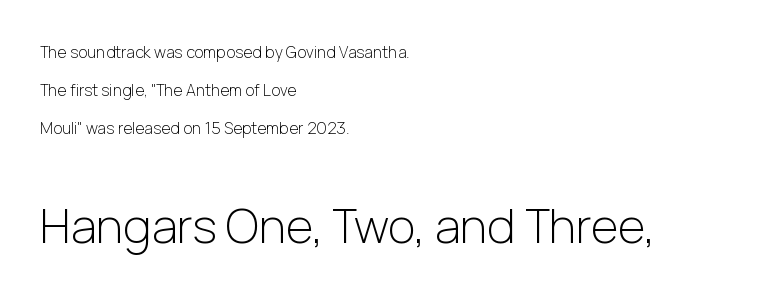
Q: Is the text bold? A: No.
Q: Is the text italic (slanted)? A: No, it is upright.
Q: Is the typeface a serif or a sans-serif typeface? A: Sans-serif.
Q: Is the text underlined? A: No.
Q: How is the paragraph aligned? A: Left-aligned.
Q: Is the spacing between letters normal or unusually wide? A: Normal.
Q: Is the spacing between lines tight, normal or loose? A: Loose.
Q: Which block of text is set in a larger size, the first (top) or the second (bottom)? A: The second (bottom) one.
Q: Width (condensed, normal, or wide)? A: Normal.
Q: Stroke contrast? A: Low.
Q: x-height? A: Medium.
Q: Monospaced? A: No.
